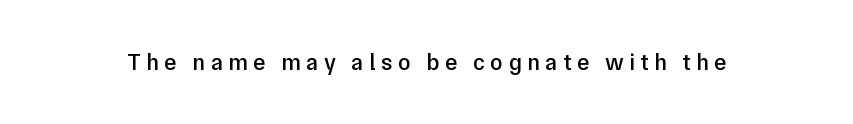
Each row of text sits above clean, open space. Unlike italic type, these characters show no tilt at all. Emphasis by weight is partial: semibold. Tracking here is generous; glyphs stand well apart from one another.
